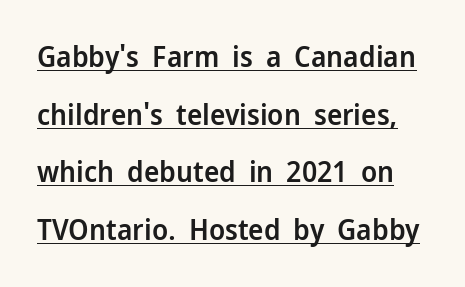
{"serif": "no", "italic": "no", "bold": "semi", "weight": "semibold", "width": "normal", "stroke_contrast": "low", "x_height": "medium", "monospaced": "no", "underline": "yes", "line_spacing": "loose", "line_spacing_ratio": 1.99, "letter_spacing": "normal", "letter_spacing_em": 0.0, "glyph_px": 29}
